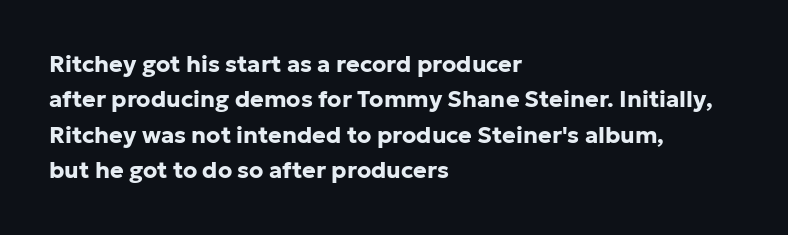
The image shows 23 px bold type, upright; set left-aligned, normal line spacing (1.54x), normal letter spacing, not underlined.
